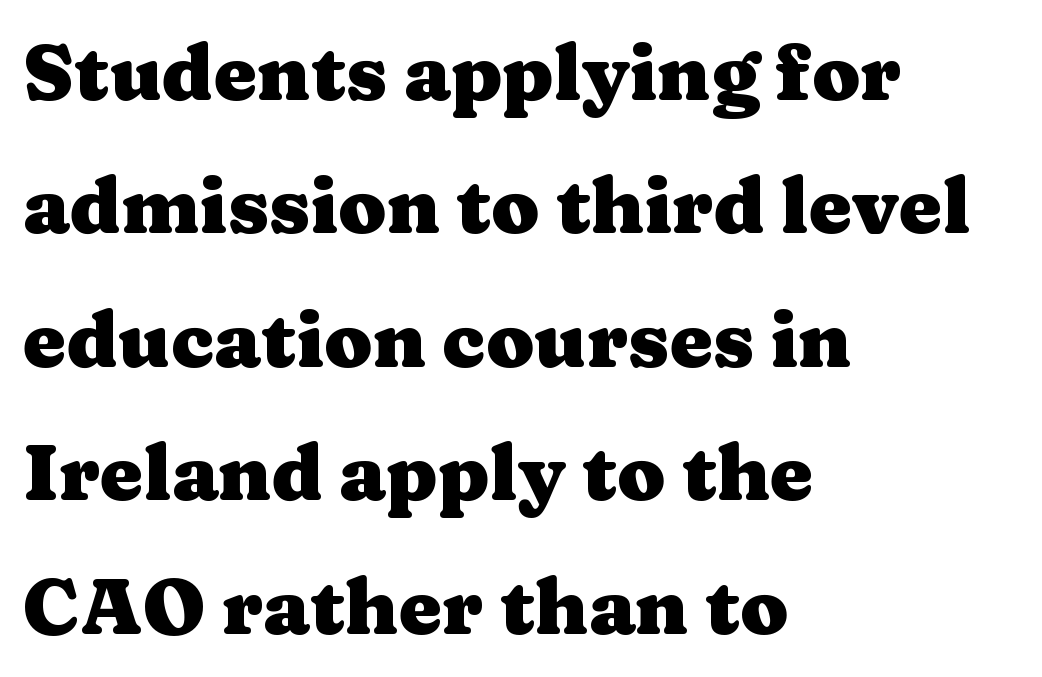
{"serif": "yes", "italic": "no", "bold": "yes", "weight": "heavy", "width": "wide", "stroke_contrast": "medium", "x_height": "medium", "monospaced": "no", "underline": "no", "align": "left", "line_spacing_ratio": 1.71, "letter_spacing": "normal", "letter_spacing_em": 0.0, "glyph_px": 78}
